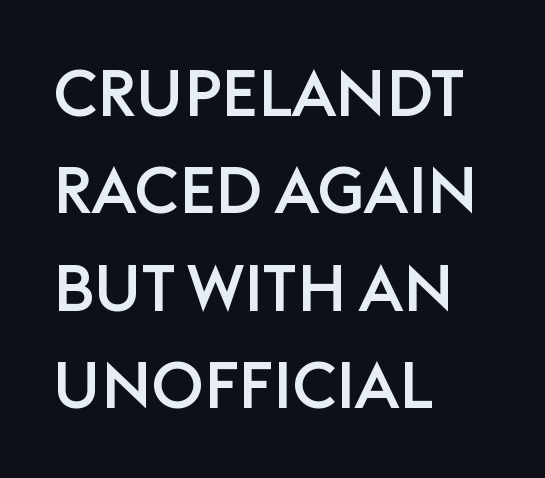
The rows are spaced the way most documents space them. Nope, no serifs anywhere on these letters. Caption: multi-line text, flush left, ragged right. Beneath every word, the page is bare.
